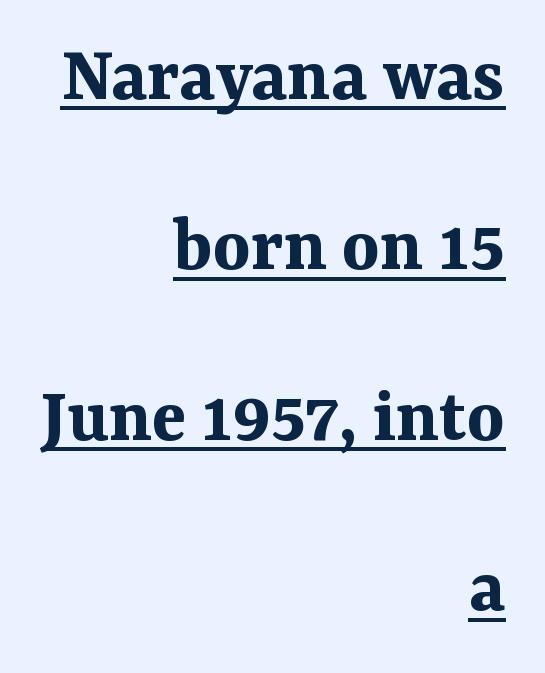
{"serif": "yes", "italic": "no", "bold": "yes", "weight": "bold", "width": "normal", "stroke_contrast": "medium", "x_height": "medium", "monospaced": "no", "underline": "yes", "align": "right", "line_spacing": "loose", "line_spacing_ratio": 2.13, "letter_spacing": "normal", "letter_spacing_em": 0.0, "glyph_px": 80}
